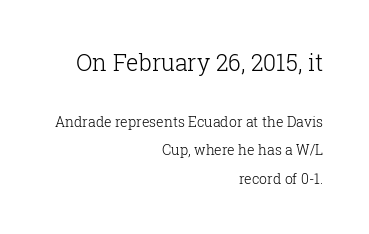
Q: Is the text bold? A: No.
Q: Is the text italic (slanted)? A: No, it is upright.
Q: Is the text underlined? A: No.
Q: How is the paragraph aligned? A: Right-aligned.
Q: Is the spacing between letters normal or unusually wide? A: Normal.
Q: Is the spacing between lines tight, normal or loose? A: Loose.
Q: Which block of text is set in a larger size, the first (top) or the second (bottom)? A: The first (top) one.
